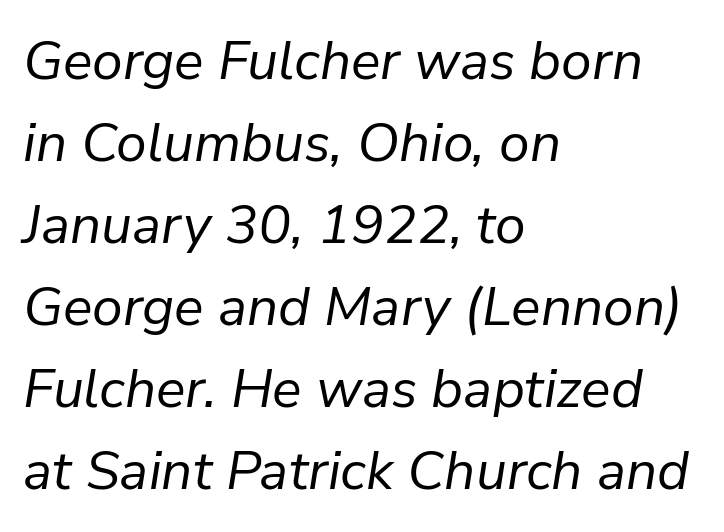
The image shows 55 px regular-weight type, italic (leaning right); set left-aligned, normal line spacing (1.49x), normal letter spacing, not underlined; low stroke contrast and a medium x-height.
